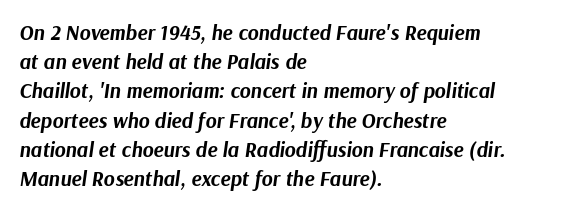
Bare-footed words on every line. The passage is arranged the way most books set body copy — flush left. Students, this is bold: see how much ink each stroke carries. The leading is moderate, giving the passage an even texture. Slanted lettering throughout. The tracking reads as untouched default to a designer's eye.
